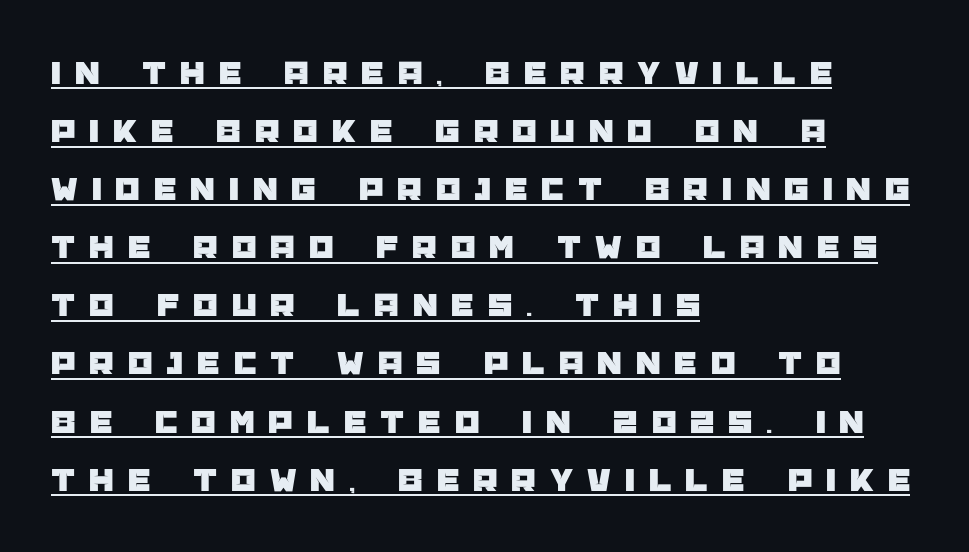
{"serif": "no", "italic": "no", "width": "normal", "stroke_contrast": "low", "x_height": "large", "monospaced": "no", "underline": "yes", "align": "left", "line_spacing": "normal", "line_spacing_ratio": 1.66, "letter_spacing": "wide", "letter_spacing_em": 0.4, "glyph_px": 35}
